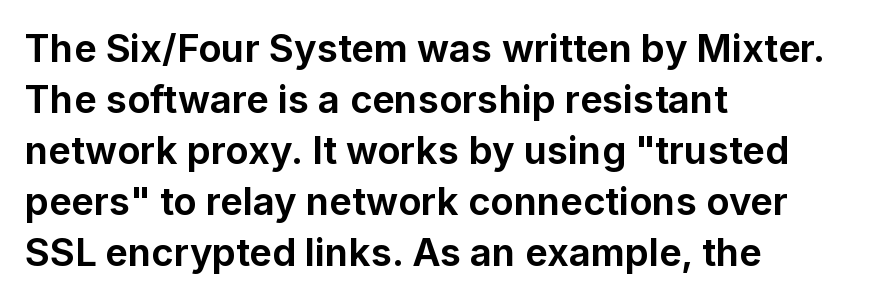
{"serif": "no", "italic": "no", "bold": "yes", "weight": "bold", "width": "normal", "stroke_contrast": "low", "x_height": "medium", "monospaced": "no", "underline": "no", "align": "left", "line_spacing": "normal", "line_spacing_ratio": 1.34, "letter_spacing": "normal", "letter_spacing_em": 0.0, "glyph_px": 38}
